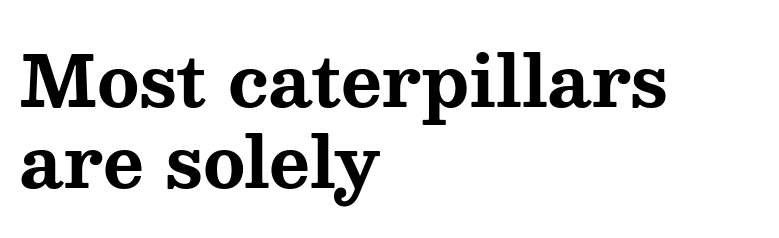
How heavy is the stroke? Heavy — this is a bold. All the whitespace from short lines collects on the right. Nobody touched the tracking dial on this one. This sample has the flowing, uneven cadence of proportional lettering. Anything drawn beneath the words? Only blank space.
